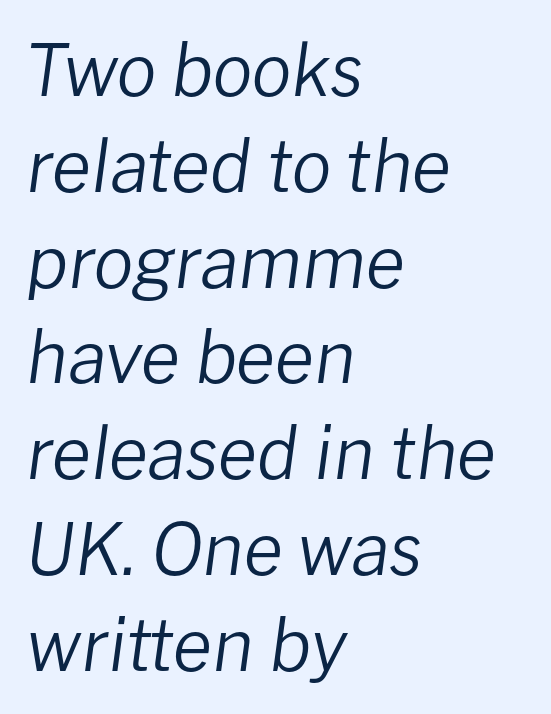
Proportional: the letters do not fall into vertical columns. Glance below the letters and you will spot only blank space. The font is comparable to plain body text, perhaps lighter. Notice how descenders clear the ascenders below comfortably — that's standard leading.
